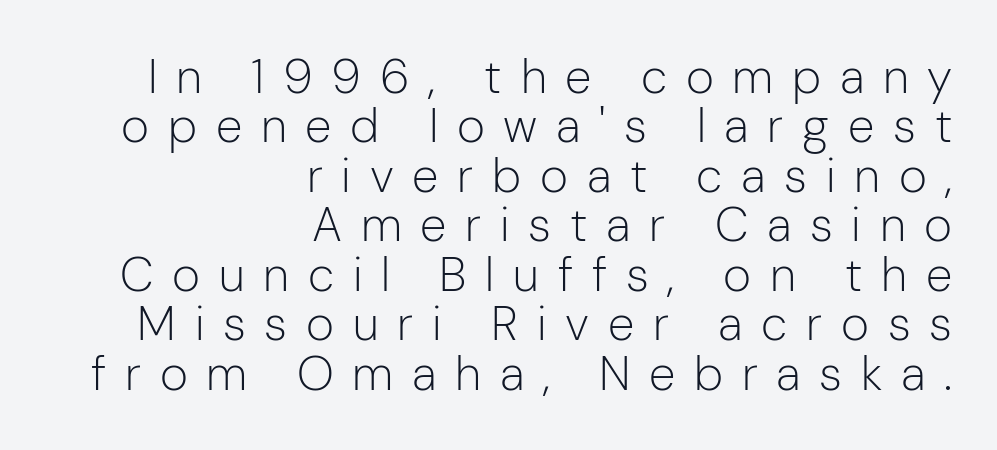
{"serif": "no", "italic": "no", "bold": "no", "weight": "light", "width": "normal", "stroke_contrast": "low", "x_height": "medium", "monospaced": "no", "underline": "no", "align": "right", "line_spacing": "tight", "line_spacing_ratio": 1.03, "letter_spacing": "wide", "letter_spacing_em": 0.39, "glyph_px": 48}
